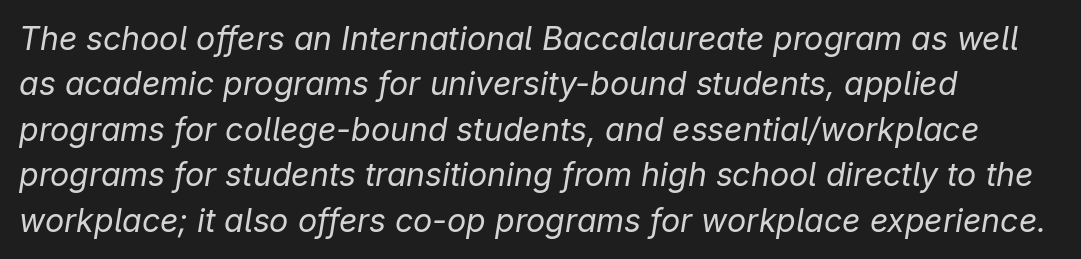
The image shows 32 px regular-weight type, italic (leaning right); set left-aligned, normal line spacing (1.42x), normal letter spacing, not underlined; low stroke contrast and a medium x-height.
